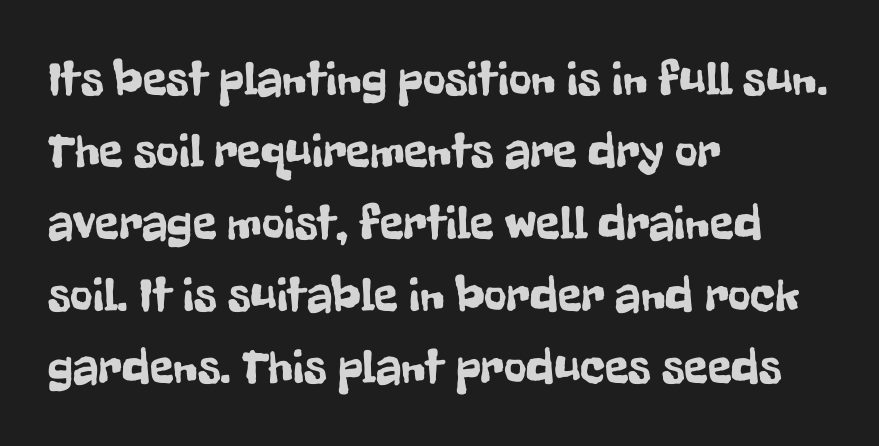
The face used here is a sans, in the tradition of grotesques and geometrics. The face used here is proportionally spaced, like ordinary book or web type. How would I describe the line gaps? Plain and ordinary. Which margin do the lines hug? The left one — the right edge is uneven. Designer's note — italics off, roman on.
